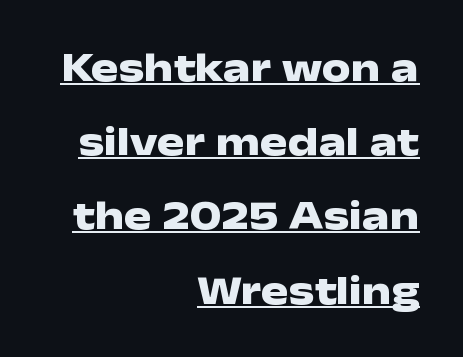
{"serif": "no", "italic": "no", "bold": "yes", "weight": "heavy", "width": "wide", "stroke_contrast": "low", "x_height": "medium", "monospaced": "no", "underline": "yes", "align": "right", "line_spacing_ratio": 1.81, "letter_spacing": "normal", "letter_spacing_em": 0.0, "glyph_px": 41}
